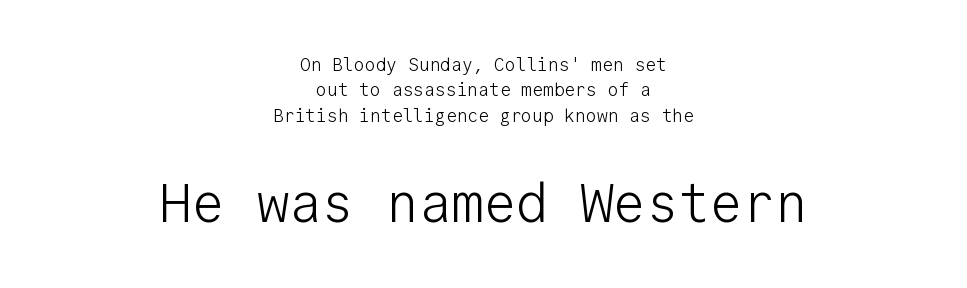
Q: Is the text bold? A: No.
Q: Is the text italic (slanted)? A: No, it is upright.
Q: Is the typeface a serif or a sans-serif typeface? A: Sans-serif.
Q: Is the text underlined? A: No.
Q: How is the paragraph aligned? A: Centered.
Q: Is the spacing between letters normal or unusually wide? A: Normal.
Q: Is the spacing between lines tight, normal or loose? A: Normal.
Q: Which block of text is set in a larger size, the first (top) or the second (bottom)? A: The second (bottom) one.
Q: Width (condensed, normal, or wide)? A: Normal.
Q: Stroke contrast? A: Low.
Q: x-height? A: Medium.
Q: Monospaced? A: Yes.
